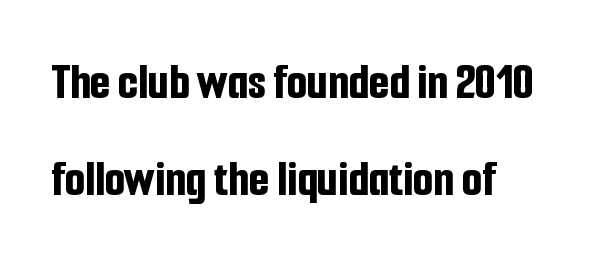
Q: Is the text bold? A: Yes.
Q: Is the text italic (slanted)? A: No, it is upright.
Q: Is the typeface a serif or a sans-serif typeface? A: Sans-serif.
Q: Is the text underlined? A: No.
Q: Is the spacing between letters normal or unusually wide? A: Normal.
Q: Width (condensed, normal, or wide)? A: Condensed.
Q: Stroke contrast? A: Low.
Q: x-height? A: Medium.
Q: Monospaced? A: No.
